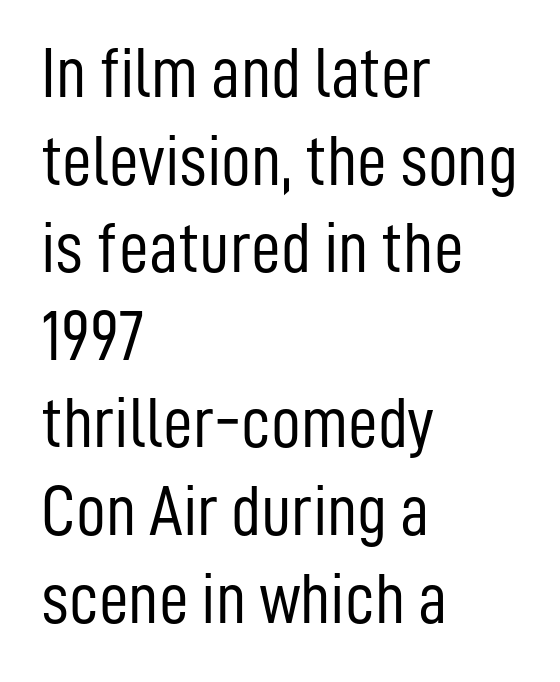
The strip under each line holds only bare page. The weight would be labelled regular, book, light, or lighter still. The text was rendered using a sans face with plain stroke endings. Caption: standard tracking, unaltered. In terms of posture, this sample is upright. Looks like regular typesetting: each glyph gets only the width it needs.
